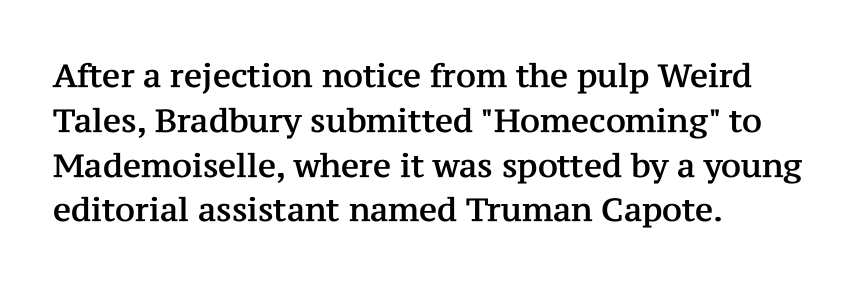
{"serif": "yes", "italic": "no", "width": "normal", "stroke_contrast": "medium", "x_height": "medium", "monospaced": "no", "underline": "no", "align": "left", "line_spacing": "normal", "line_spacing_ratio": 1.4, "letter_spacing": "normal", "letter_spacing_em": 0.0, "glyph_px": 32}
